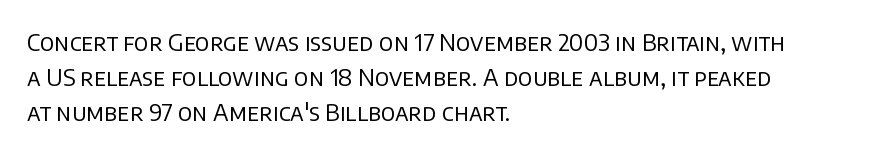
{"italic": "no", "bold": "no", "underline": "no", "align": "left", "line_spacing": "normal", "line_spacing_ratio": 1.53, "letter_spacing": "normal", "letter_spacing_em": 0.0, "glyph_px": 23}
